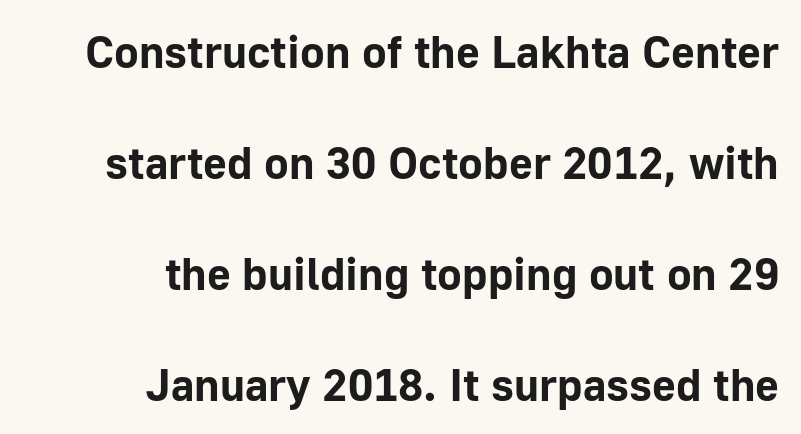
The image shows 46 px bold sans-serif type, upright; set right-aligned, loose line spacing (2.41x), normal letter spacing, not underlined; low stroke contrast and a medium x-height.
